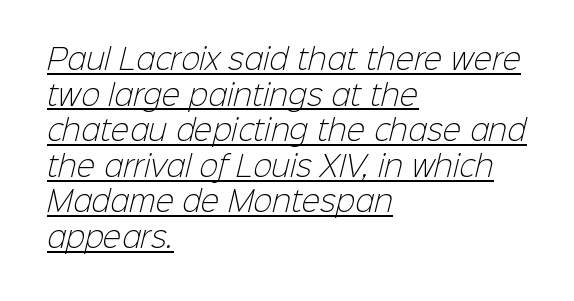
{"serif": "no", "bold": "no", "weight": "light", "width": "normal", "stroke_contrast": "low", "x_height": "medium", "monospaced": "no", "underline": "yes", "align": "left", "line_spacing": "normal", "line_spacing_ratio": 1.27, "letter_spacing": "normal", "letter_spacing_em": 0.0, "glyph_px": 28}
